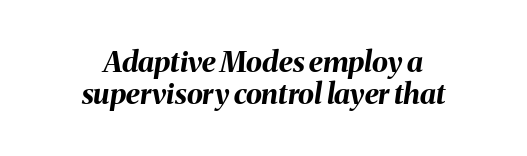
Q: Is the text bold? A: Yes.
Q: Is the text italic (slanted)? A: Yes, it leans right by about 8 degrees.
Q: Is the text underlined? A: No.
Q: How is the paragraph aligned? A: Centered.
Q: Is the spacing between letters normal or unusually wide? A: Normal.
Q: Is the spacing between lines tight, normal or loose? A: Tight.
Q: Width (condensed, normal, or wide)? A: Normal.
Q: Stroke contrast? A: Medium.
Q: x-height? A: Medium.
Q: Monospaced? A: No.
